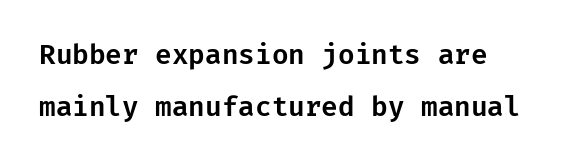
Q: Is the text italic (slanted)? A: No, it is upright.
Q: Is the text underlined? A: No.
Q: How is the paragraph aligned? A: Left-aligned.
Q: Is the spacing between letters normal or unusually wide? A: Normal.
Q: Is the spacing between lines tight, normal or loose? A: Loose.
